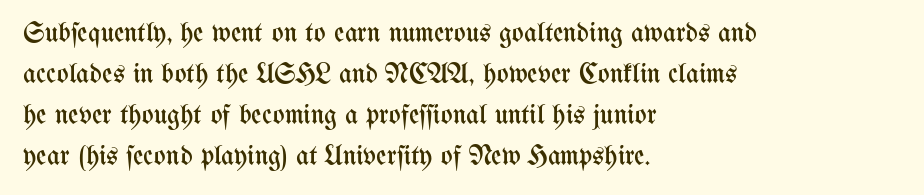
Q: Is the text bold? A: No.
Q: Is the text italic (slanted)? A: No, it is upright.
Q: Is the text underlined? A: No.
Q: How is the paragraph aligned? A: Left-aligned.
Q: Is the spacing between letters normal or unusually wide? A: Normal.
Q: Is the spacing between lines tight, normal or loose? A: Normal.
Q: Width (condensed, normal, or wide)? A: Condensed.
Q: Stroke contrast? A: Medium.
Q: x-height? A: Medium.
Q: Monospaced? A: No.
